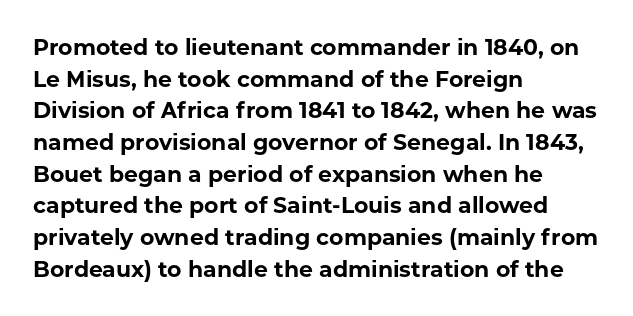
{"italic": "no", "bold": "yes", "underline": "no", "align": "left", "line_spacing": "normal", "line_spacing_ratio": 1.44, "letter_spacing": "normal", "letter_spacing_em": 0.0, "glyph_px": 22}
